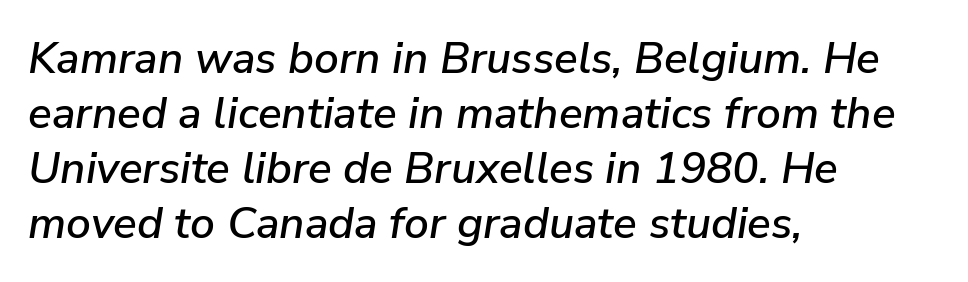
The image shows 44 px text type, italic (leaning right); set left-aligned, normal line spacing (1.25x), normal letter spacing, not underlined; low stroke contrast and a medium x-height.
